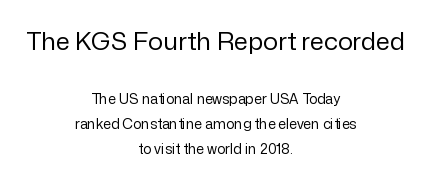
Q: Is the text bold? A: No.
Q: Is the text italic (slanted)? A: No, it is upright.
Q: Is the text underlined? A: No.
Q: How is the paragraph aligned? A: Centered.
Q: Is the spacing between letters normal or unusually wide? A: Normal.
Q: Which block of text is set in a larger size, the first (top) or the second (bottom)? A: The first (top) one.
